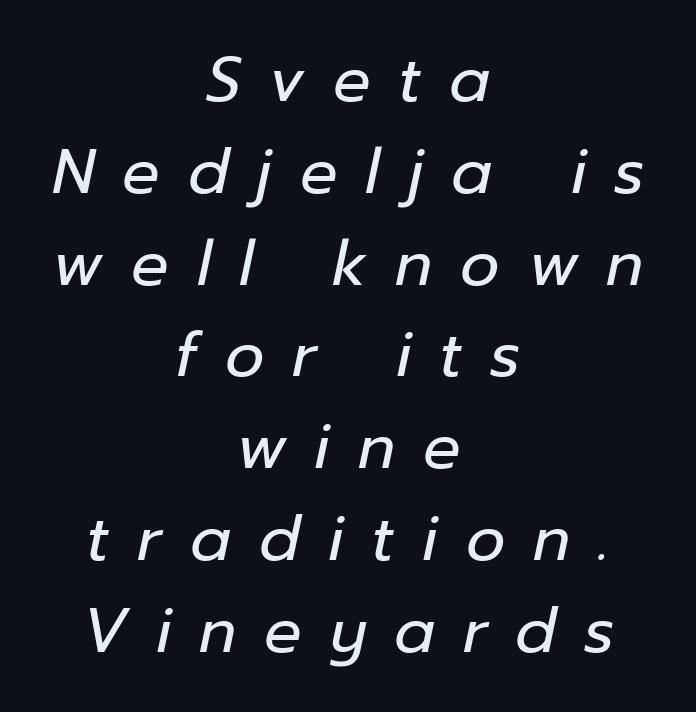
Think of a printed novel: that variable character pitch is what you see here. The horizontal fit of the characters is loose and conspicuously gappy. Nothing heavy about these letters — not bold at all. Interline gaps are of average width in this sample. This sample is center-justified, so both line endings float freely.
